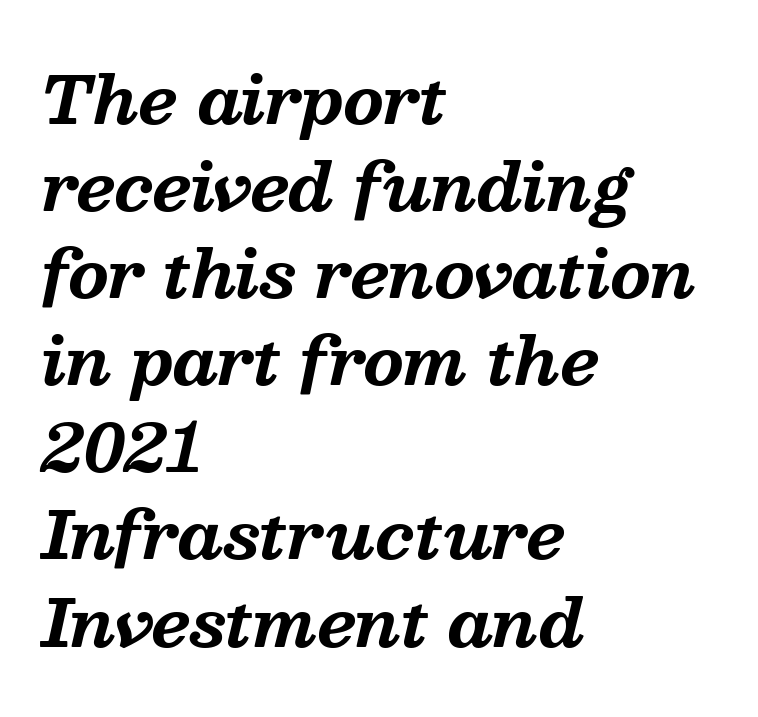
The image shows 65 px bold serif type, italic (leaning right); set left-aligned, normal line spacing (1.34x), normal letter spacing, not underlined; medium stroke contrast and a medium x-height.
